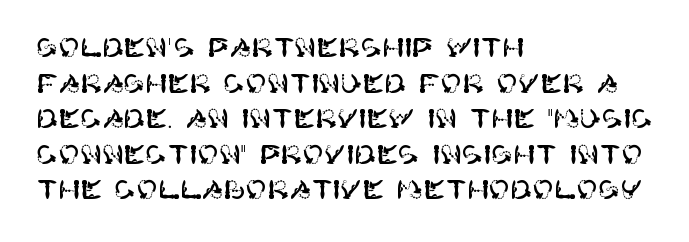
The image shows 26 px text type, upright; set left-aligned, normal line spacing (1.37x), normal letter spacing, not underlined.
